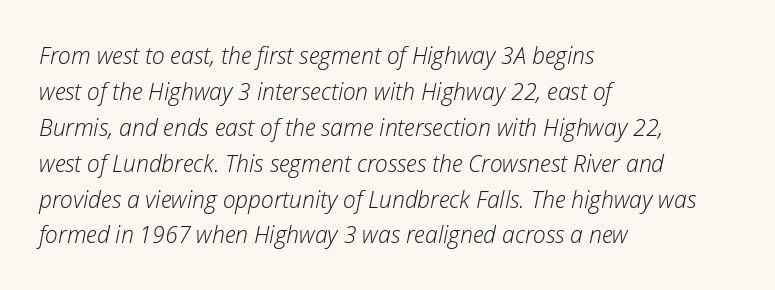
Q: Is the text bold? A: No.
Q: Is the text italic (slanted)? A: Yes, it leans right by about 12 degrees.
Q: Is the text underlined? A: No.
Q: How is the paragraph aligned? A: Left-aligned.
Q: Is the spacing between letters normal or unusually wide? A: Normal.
Q: Is the spacing between lines tight, normal or loose? A: Normal.
